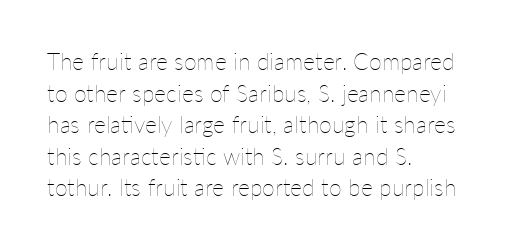
Q: Is the text bold? A: No.
Q: Is the text italic (slanted)? A: No, it is upright.
Q: Is the text underlined? A: No.
Q: How is the paragraph aligned? A: Left-aligned.
Q: Is the spacing between letters normal or unusually wide? A: Normal.
Q: Is the spacing between lines tight, normal or loose? A: Normal.
